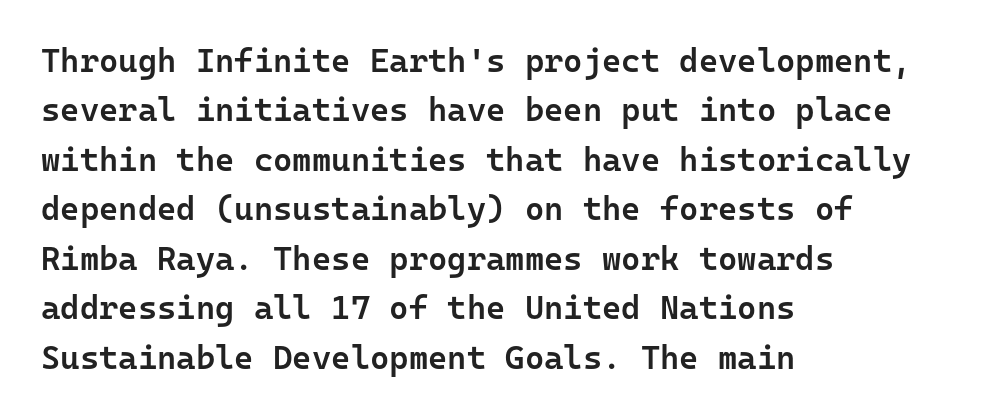
{"serif": "no", "italic": "no", "bold": "semi", "weight": "semibold", "width": "normal", "stroke_contrast": "low", "x_height": "medium", "monospaced": "yes", "underline": "no", "align": "left", "line_spacing": "normal", "line_spacing_ratio": 1.5, "letter_spacing": "normal", "letter_spacing_em": 0.0, "glyph_px": 33}
